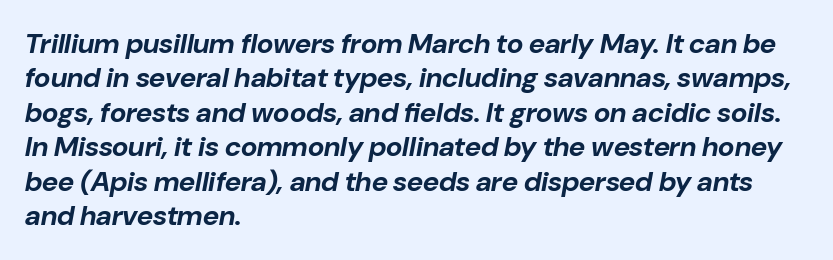
{"italic": "yes", "lean": "right", "slant_degrees": 10, "bold": "yes", "weight": "bold", "width": "normal", "stroke_contrast": "low", "x_height": "medium", "monospaced": "no", "underline": "no", "align": "left", "line_spacing_ratio": 1.23, "letter_spacing": "normal", "letter_spacing_em": 0.0, "glyph_px": 28}
